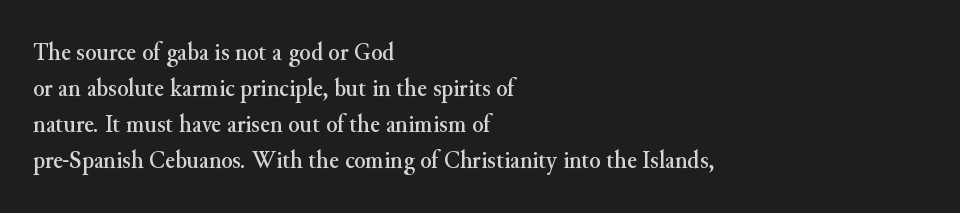
This is roman type, the default non-slanted kind. Standard letterfit; no display-style spreading of the glyphs. Evenly set lines give the paragraph a standard silhouette. The specimen omits any rule beneath the text block's lines. The paragraph shown leans on its left margin.
